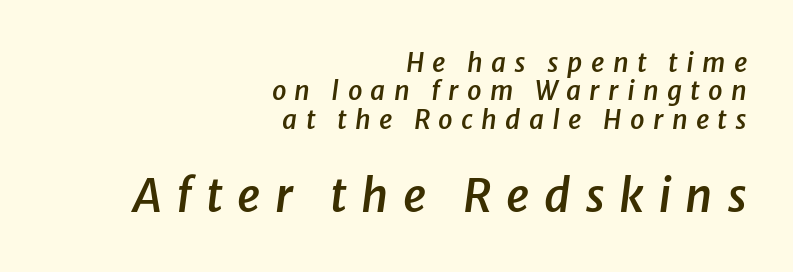
Q: Is the text bold? A: Semi-bold.
Q: Is the text italic (slanted)? A: Yes, it leans right by about 8 degrees.
Q: Is the text underlined? A: No.
Q: How is the paragraph aligned? A: Right-aligned.
Q: Is the spacing between letters normal or unusually wide? A: Unusually wide.
Q: Is the spacing between lines tight, normal or loose? A: Tight.
Q: Which block of text is set in a larger size, the first (top) or the second (bottom)? A: The second (bottom) one.
Q: Width (condensed, normal, or wide)? A: Normal.
Q: Stroke contrast? A: Low.
Q: x-height? A: Medium.
Q: Monospaced? A: No.
